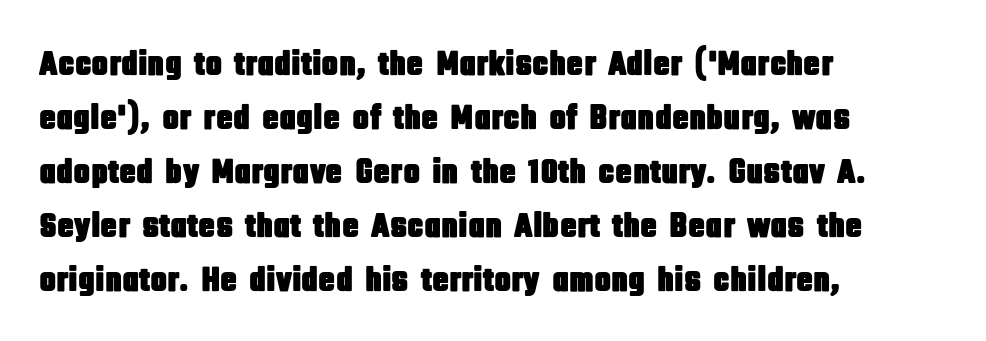
The image shows 35 px condensed sans-serif type, upright; set left-aligned, normal line spacing (1.54x), normal letter spacing, not underlined; low stroke contrast and a large x-height.
